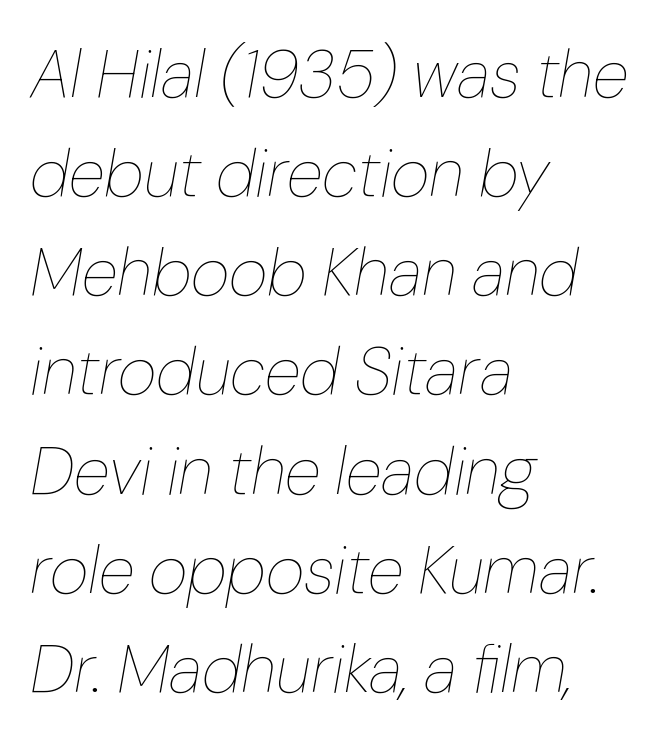
Q: Is the text bold? A: No.
Q: Is the text italic (slanted)? A: Yes, it leans right by about 10 degrees.
Q: Is the text underlined? A: No.
Q: How is the paragraph aligned? A: Left-aligned.
Q: Is the spacing between letters normal or unusually wide? A: Normal.
Q: Is the spacing between lines tight, normal or loose? A: Normal.
Q: Width (condensed, normal, or wide)? A: Normal.
Q: Stroke contrast? A: Low.
Q: x-height? A: Medium.
Q: Monospaced? A: No.
